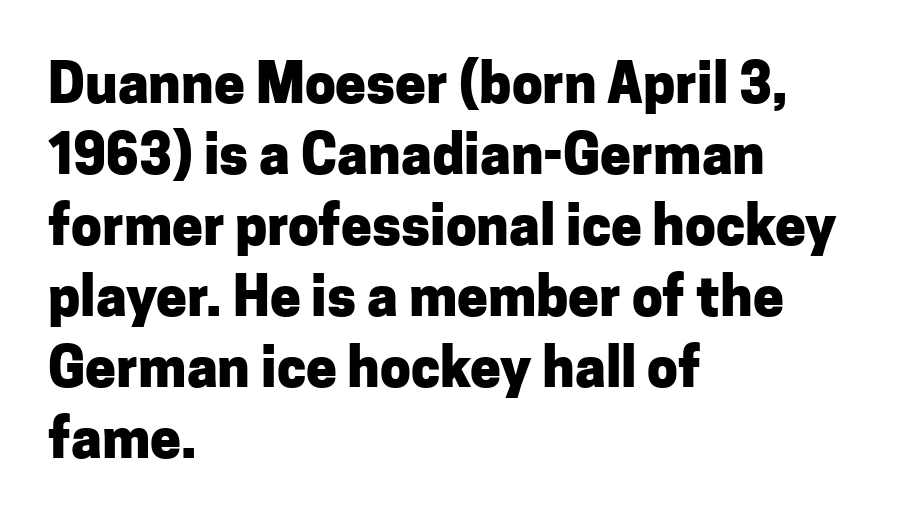
Successive baselines arrive at the customary interval. Heft: maximum for text — a bold. A roman cut, with each character standing at attention. These lines stack with their left ends in a neat column. Looks like regular typesetting: each glyph gets only the width it needs.
